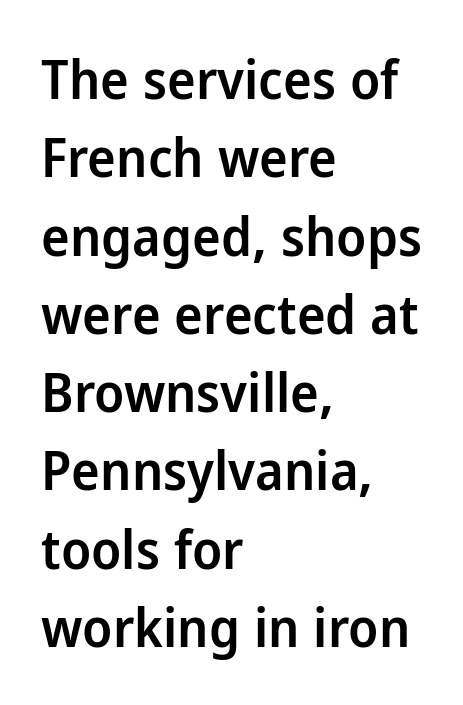
Q: Is the text bold? A: Semi-bold.
Q: Is the text italic (slanted)? A: No, it is upright.
Q: Is the typeface a serif or a sans-serif typeface? A: Sans-serif.
Q: Is the text underlined? A: No.
Q: How is the paragraph aligned? A: Left-aligned.
Q: Is the spacing between letters normal or unusually wide? A: Normal.
Q: Is the spacing between lines tight, normal or loose? A: Normal.
Q: Width (condensed, normal, or wide)? A: Normal.
Q: Stroke contrast? A: Low.
Q: x-height? A: Medium.
Q: Monospaced? A: No.
